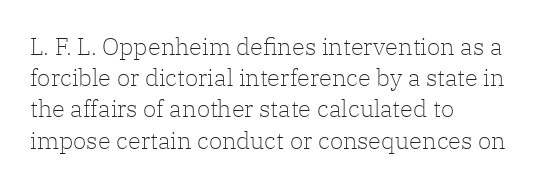
Q: Is the text bold? A: No.
Q: Is the text italic (slanted)? A: No, it is upright.
Q: Is the text underlined? A: No.
Q: How is the paragraph aligned? A: Left-aligned.
Q: Is the spacing between letters normal or unusually wide? A: Normal.
Q: Is the spacing between lines tight, normal or loose? A: Normal.
